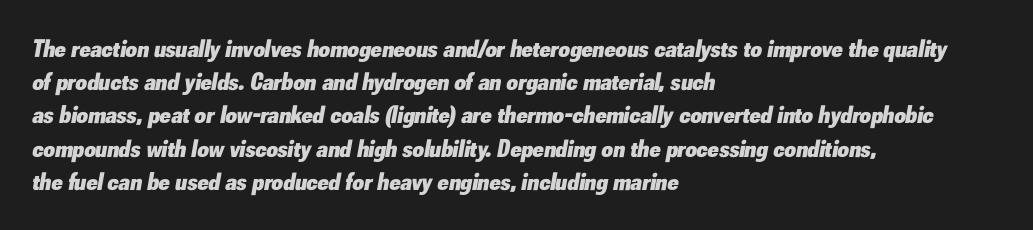
Q: Is the text bold? A: Yes.
Q: Is the text italic (slanted)? A: Yes, it leans right by about 10 degrees.
Q: Is the text underlined? A: No.
Q: How is the paragraph aligned? A: Left-aligned.
Q: Is the spacing between letters normal or unusually wide? A: Normal.
Q: Is the spacing between lines tight, normal or loose? A: Normal.
